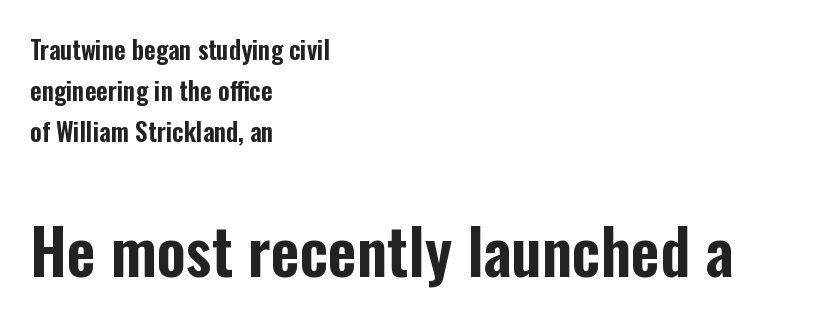
Q: Is the text italic (slanted)? A: No, it is upright.
Q: Is the typeface a serif or a sans-serif typeface? A: Sans-serif.
Q: Is the text underlined? A: No.
Q: How is the paragraph aligned? A: Left-aligned.
Q: Is the spacing between letters normal or unusually wide? A: Normal.
Q: Is the spacing between lines tight, normal or loose? A: Normal.
Q: Which block of text is set in a larger size, the first (top) or the second (bottom)? A: The second (bottom) one.
Q: Width (condensed, normal, or wide)? A: Condensed.
Q: Stroke contrast? A: Low.
Q: x-height? A: Medium.
Q: Monospaced? A: No.
